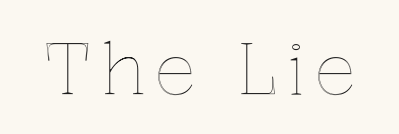
{"italic": "no", "width": "normal", "x_height": "medium", "monospaced": "no", "underline": "no", "glyph_px": 72}
